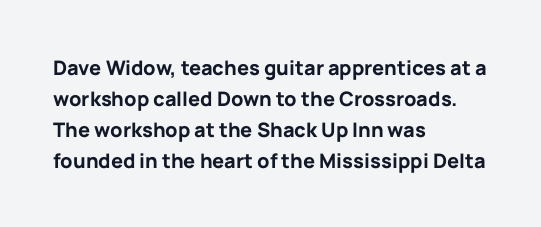
{"italic": "no", "bold": "yes", "underline": "no", "align": "left", "line_spacing": "normal", "line_spacing_ratio": 1.55, "letter_spacing": "normal", "letter_spacing_em": 0.0, "glyph_px": 20}
